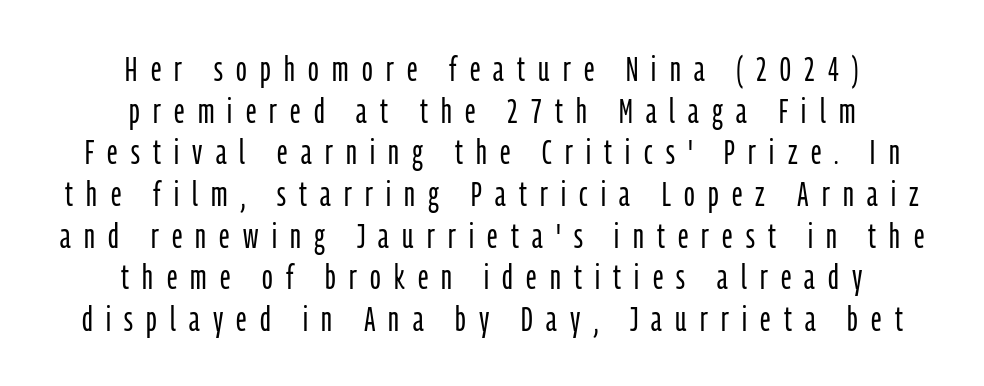
Q: Is the text bold? A: No.
Q: Is the text italic (slanted)? A: No, it is upright.
Q: Is the typeface a serif or a sans-serif typeface? A: Sans-serif.
Q: Is the text underlined? A: No.
Q: How is the paragraph aligned? A: Centered.
Q: Is the spacing between letters normal or unusually wide? A: Unusually wide.
Q: Width (condensed, normal, or wide)? A: Condensed.
Q: Stroke contrast? A: Low.
Q: x-height? A: Medium.
Q: Monospaced? A: No.
